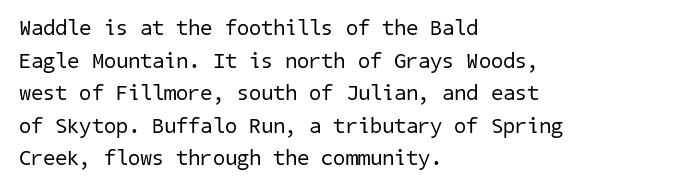
The image shows 22 px text type; set left-aligned, normal line spacing (1.48x), normal letter spacing, not underlined.
